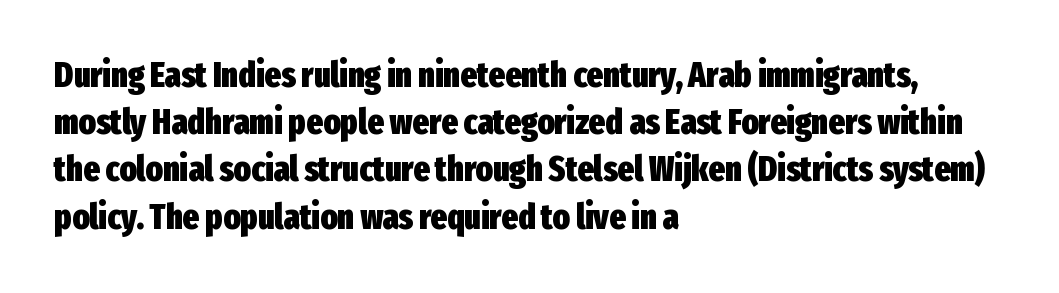
The typesetting leans heavy: a genuine bold. The zone under the glyphs is completely vacant. Note the varied advance widths — an 'i' is clearly narrower than an 'm'. The text block is weighted toward the left margin, trailing off unevenly rightward. Style check: upright. In terms of leading, this rendering sits right in the middle.
